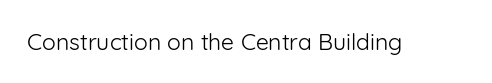
{"italic": "no", "bold": "no", "underline": "no", "letter_spacing": "normal", "letter_spacing_em": 0.0, "glyph_px": 23}
